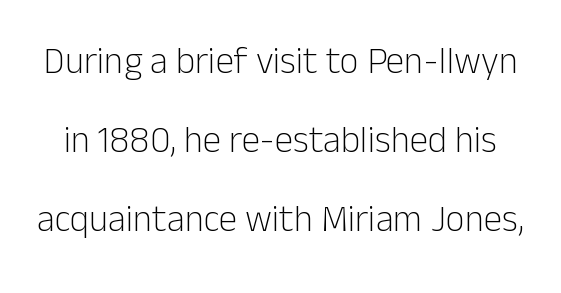
Q: Is the text bold? A: No.
Q: Is the text italic (slanted)? A: No, it is upright.
Q: Is the typeface a serif or a sans-serif typeface? A: Sans-serif.
Q: Is the text underlined? A: No.
Q: Is the spacing between letters normal or unusually wide? A: Normal.
Q: Is the spacing between lines tight, normal or loose? A: Loose.
Q: Width (condensed, normal, or wide)? A: Normal.
Q: Stroke contrast? A: Low.
Q: x-height? A: Medium.
Q: Monospaced? A: No.
